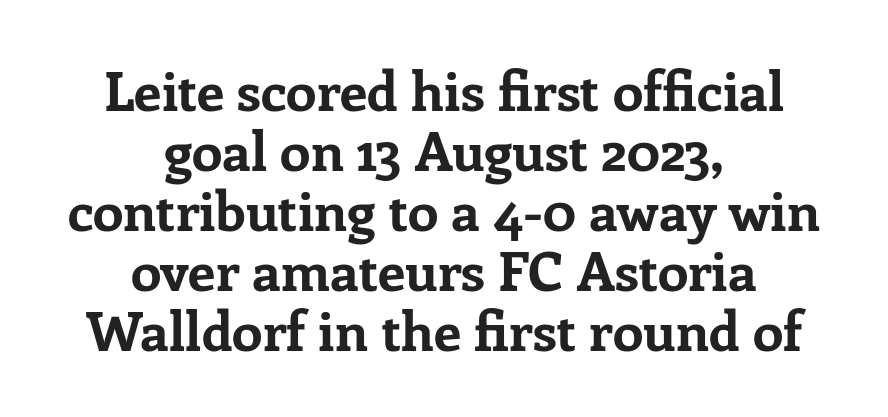
A serif font was chosen for this passage. These lines stack symmetrically, like a column narrowing and widening about its center. Line spacing here is tight. Tracking here is standard; glyphs follow each other at the usual distance.
